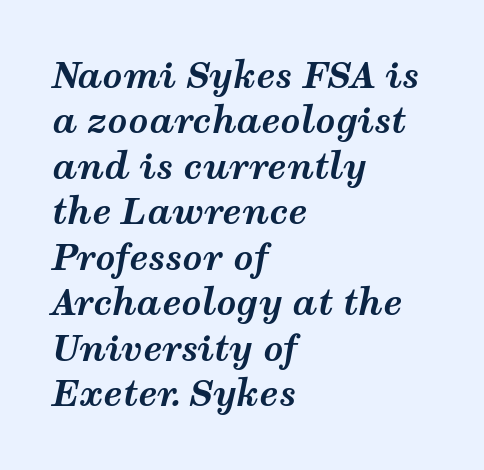
{"italic": "yes", "lean": "right", "slant_degrees": 12, "bold": "yes", "weight": "bold", "width": "wide", "stroke_contrast": "medium", "x_height": "medium", "monospaced": "no", "underline": "no", "align": "left", "line_spacing": "normal", "line_spacing_ratio": 1.3, "letter_spacing": "normal", "letter_spacing_em": 0.0, "glyph_px": 35}
